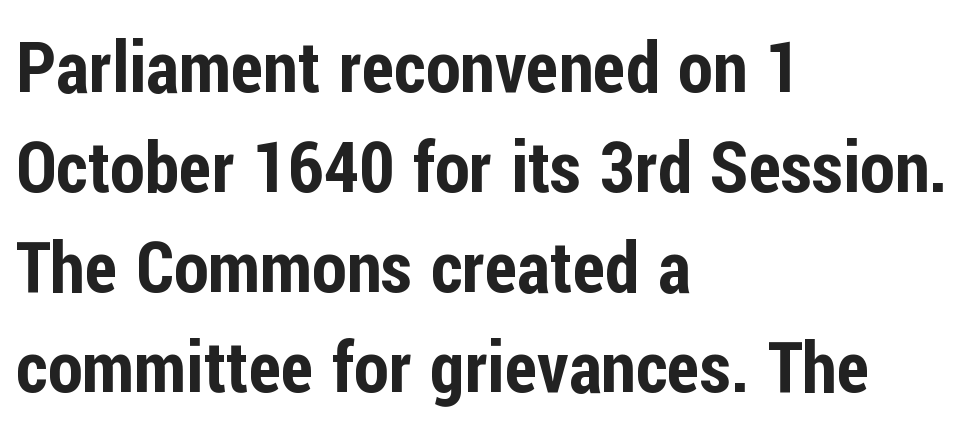
{"serif": "no", "italic": "no", "width": "condensed", "stroke_contrast": "low", "x_height": "medium", "monospaced": "no", "underline": "no", "align": "left", "line_spacing": "normal", "line_spacing_ratio": 1.41, "letter_spacing": "normal", "letter_spacing_em": 0.0, "glyph_px": 71}
